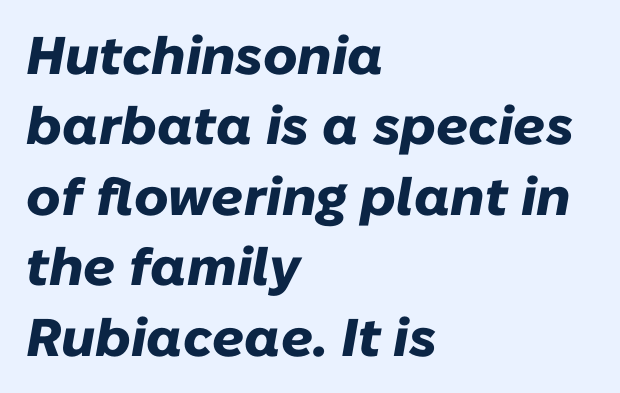
Q: Is the text bold? A: Yes.
Q: Is the text italic (slanted)? A: Yes, it leans right by about 10 degrees.
Q: Is the text underlined? A: No.
Q: How is the paragraph aligned? A: Left-aligned.
Q: Is the spacing between letters normal or unusually wide? A: Normal.
Q: Is the spacing between lines tight, normal or loose? A: Normal.
Q: Width (condensed, normal, or wide)? A: Normal.
Q: Stroke contrast? A: Low.
Q: x-height? A: Medium.
Q: Monospaced? A: No.
